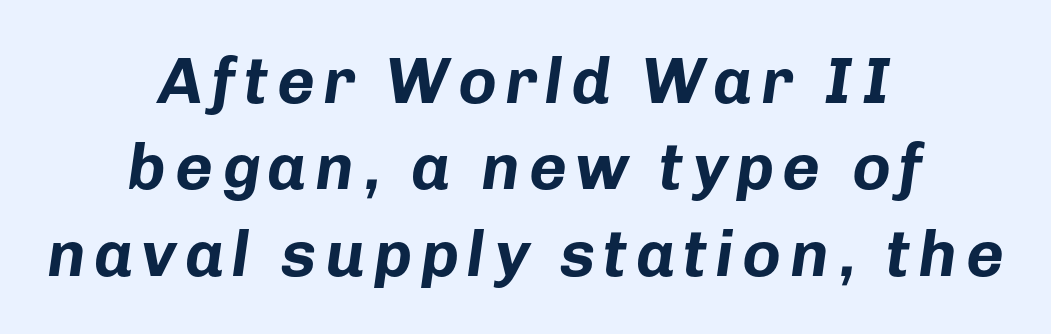
The image shows 65 px bold type, italic (leaning right); set centered, normal line spacing (1.33x), not underlined; low stroke contrast and a medium x-height.
